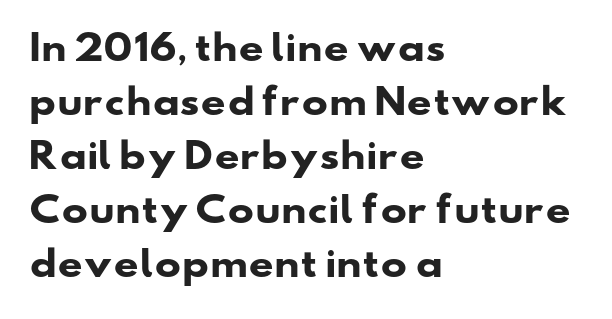
Q: Is the text bold? A: Yes.
Q: Is the typeface a serif or a sans-serif typeface? A: Sans-serif.
Q: Is the text underlined? A: No.
Q: How is the paragraph aligned? A: Left-aligned.
Q: Is the spacing between letters normal or unusually wide? A: Normal.
Q: Is the spacing between lines tight, normal or loose? A: Normal.
Q: Width (condensed, normal, or wide)? A: Wide.
Q: Stroke contrast? A: Low.
Q: x-height? A: Small.
Q: Monospaced? A: No.
